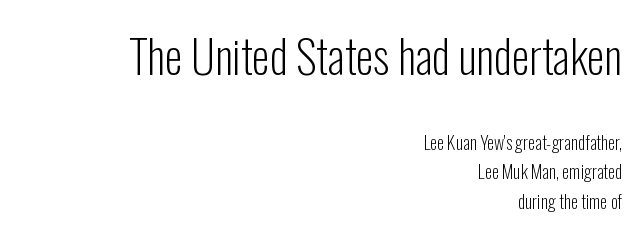
These lines sit exactly where default settings would place them. Whoever set this made the first block the dominant, larger element. These lines keep a tight, regular rhythm from letter to letter. The letters stand straight up with perfectly vertical stems. In CSS terms this would be text-align: right. Unlike a traditional serif, this face leaves its strokes unadorned.
